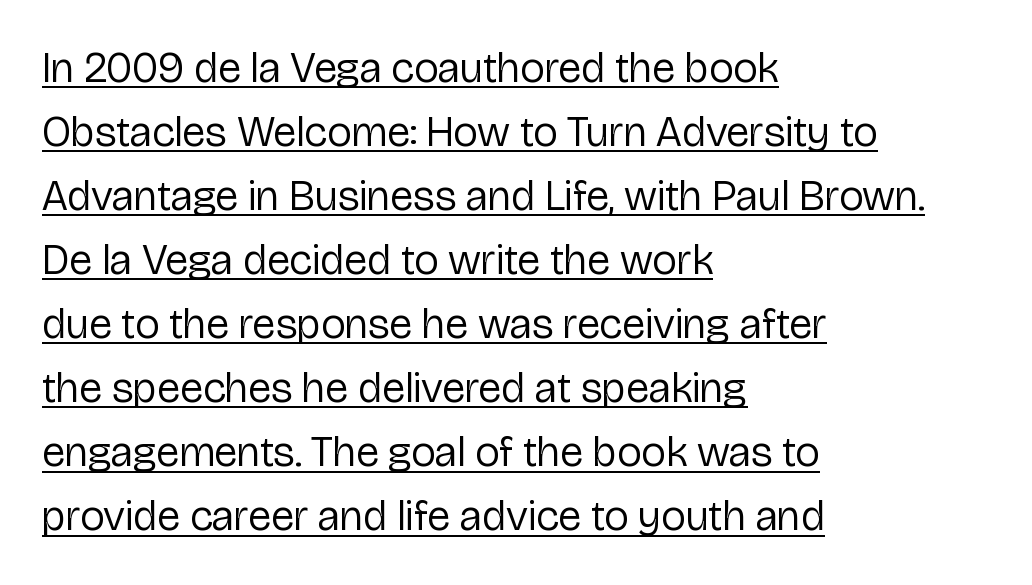
{"serif": "no", "italic": "no", "bold": "no", "weight": "regular", "width": "normal", "stroke_contrast": "low", "x_height": "medium", "monospaced": "no", "underline": "yes", "align": "left", "line_spacing": "normal", "line_spacing_ratio": 1.49, "letter_spacing": "normal", "letter_spacing_em": 0.0, "glyph_px": 43}
